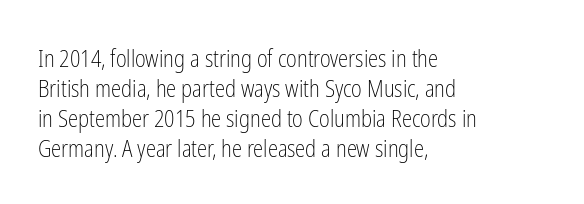
{"italic": "no", "bold": "no", "underline": "no", "align": "left", "line_spacing": "normal", "line_spacing_ratio": 1.3, "letter_spacing": "normal", "letter_spacing_em": 0.0, "glyph_px": 23}
